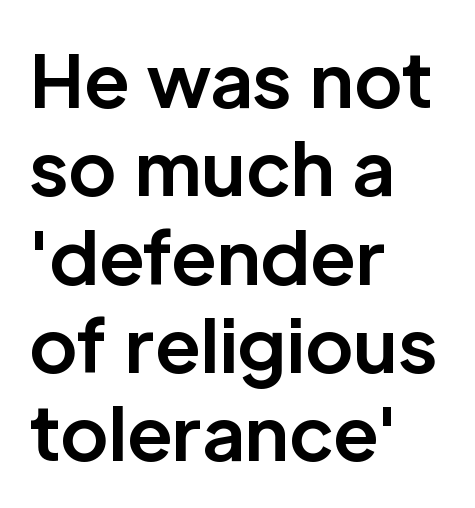
{"serif": "no", "italic": "no", "bold": "yes", "weight": "bold", "width": "normal", "stroke_contrast": "low", "x_height": "medium", "monospaced": "no", "underline": "no", "align": "left", "line_spacing_ratio": 1.21, "letter_spacing": "normal", "letter_spacing_em": 0.0, "glyph_px": 73}
